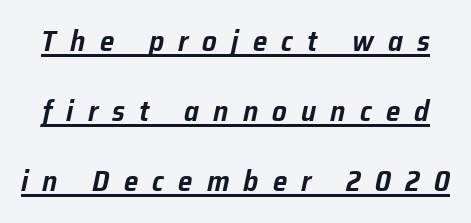
The face used here is proportionally spaced, like ordinary book or web type. The face used here is rendered with a markedly widened letterfit. The line-height multiplier appears high, well above default. These characters rest on top of a visible drawn line. An italicized treatment has been applied to the whole sample.
